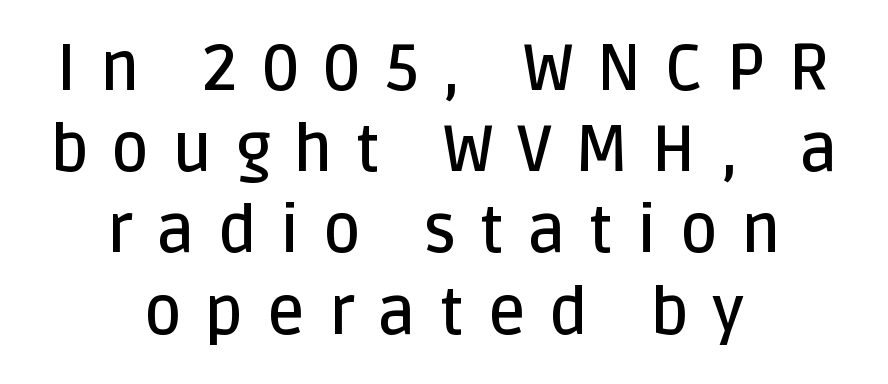
Q: Is the text bold? A: Semi-bold.
Q: Is the text italic (slanted)? A: No, it is upright.
Q: Is the typeface a serif or a sans-serif typeface? A: Sans-serif.
Q: Is the text underlined? A: No.
Q: How is the paragraph aligned? A: Centered.
Q: Is the spacing between letters normal or unusually wide? A: Unusually wide.
Q: Is the spacing between lines tight, normal or loose? A: Normal.
Q: Width (condensed, normal, or wide)? A: Normal.
Q: Stroke contrast? A: Low.
Q: x-height? A: Large.
Q: Monospaced? A: No.
